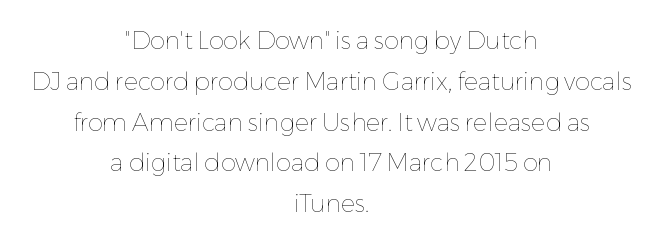
The image shows 24 px text type, upright; set centered, normal line spacing (1.7x), normal letter spacing, not underlined.
